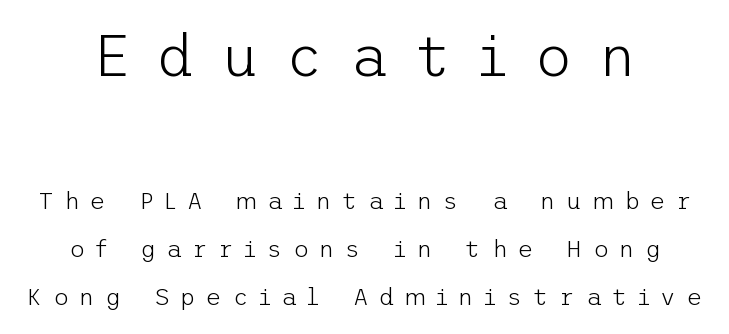
The image shows 59 px light sans-serif type, upright; set loose line spacing (2.0x), unusually wide letter spacing (+0.44 em), not underlined; the first (top) block is 2.46x larger; low stroke contrast and a medium x-height.
